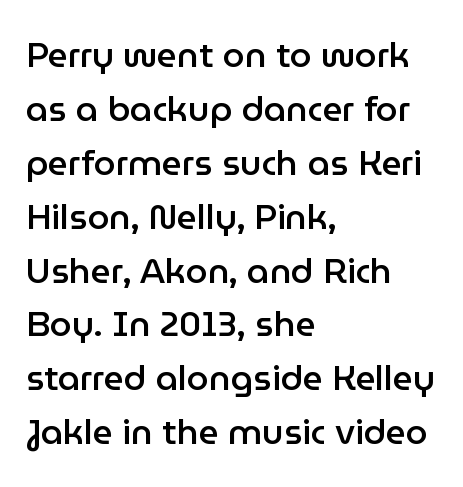
Q: Is the text bold? A: Semi-bold.
Q: Is the text italic (slanted)? A: No, it is upright.
Q: Is the typeface a serif or a sans-serif typeface? A: Sans-serif.
Q: Is the text underlined? A: No.
Q: How is the paragraph aligned? A: Left-aligned.
Q: Is the spacing between letters normal or unusually wide? A: Normal.
Q: Is the spacing between lines tight, normal or loose? A: Normal.
Q: Width (condensed, normal, or wide)? A: Normal.
Q: Stroke contrast? A: Low.
Q: x-height? A: Medium.
Q: Monospaced? A: No.
